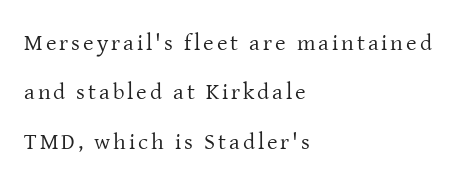
Compared with typical paragraphs, the rows here are farther apart. Honestly, there is no underline to notice here at all. When letters stand straight like this, we call the style roman or upright. One-word summary of the alignment: left. Vertical stems look standard width or narrower in stroke.
